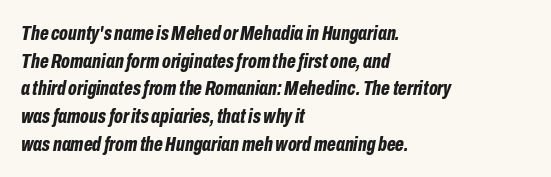
Q: Is the text bold? A: Yes.
Q: Is the text italic (slanted)? A: Yes, it leans right by about 10 degrees.
Q: Is the text underlined? A: No.
Q: How is the paragraph aligned? A: Left-aligned.
Q: Is the spacing between letters normal or unusually wide? A: Normal.
Q: Is the spacing between lines tight, normal or loose? A: Normal.
